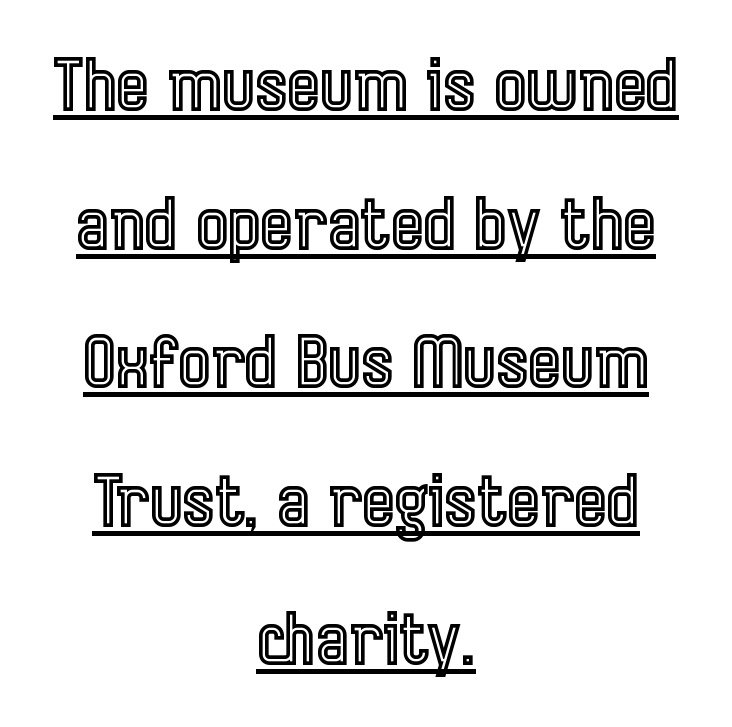
Q: Is the text italic (slanted)? A: No, it is upright.
Q: Is the text underlined? A: Yes.
Q: How is the paragraph aligned? A: Centered.
Q: Is the spacing between letters normal or unusually wide? A: Normal.
Q: Is the spacing between lines tight, normal or loose? A: Loose.
Q: Width (condensed, normal, or wide)? A: Condensed.
Q: x-height? A: Medium.
Q: Monospaced? A: No.
